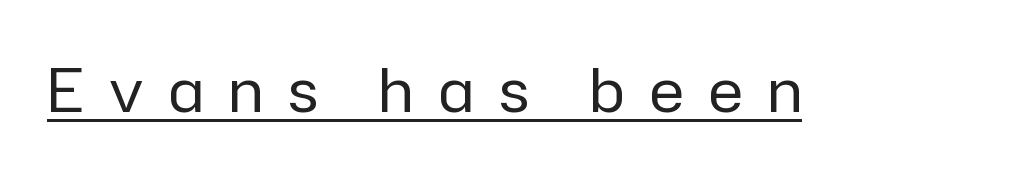
The passage shown is not bold in any degree. Short note: letters widely spaced. Examine the stroke ends and you'll find no serifs. Here the designer chose a conventional face with non-uniform glyph widths.
